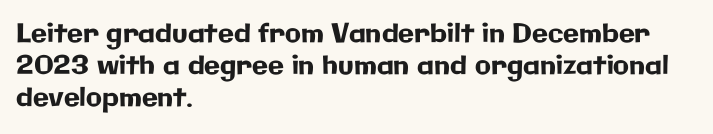
The image shows 26 px text type, upright; set left-aligned, line spacing 1.23x, normal letter spacing, not underlined.
